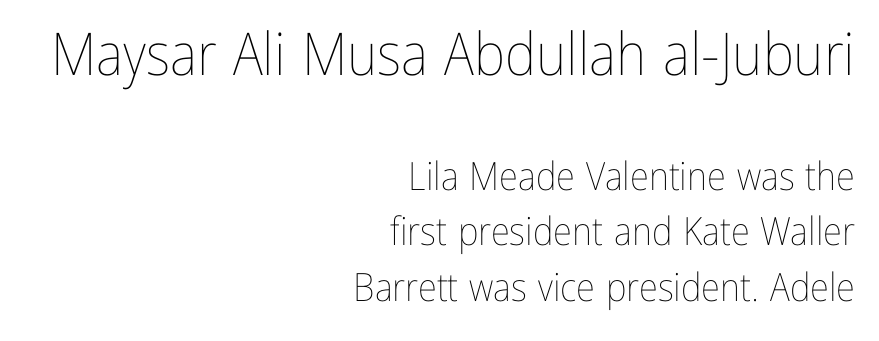
The image shows 59 px thin, condensed type, upright; set right-aligned, normal line spacing (1.43x), normal letter spacing, not underlined; the first (top) block is 1.51x larger; low stroke contrast and a medium x-height.
